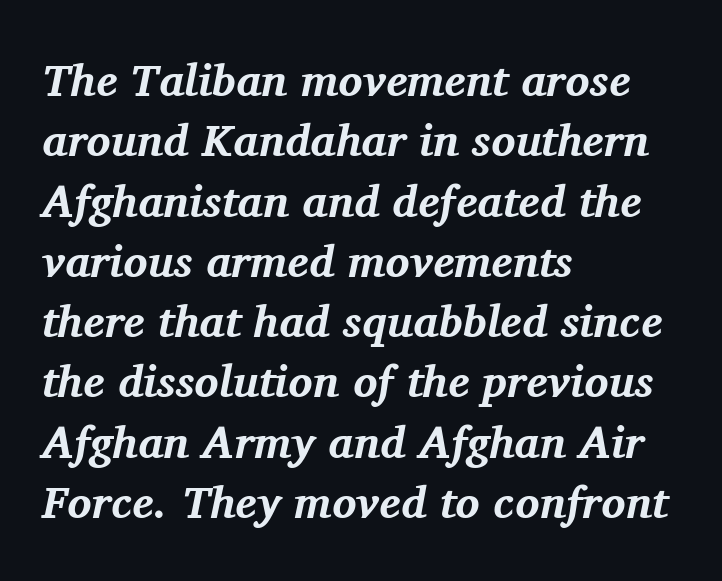
The image shows 45 px bold serif type, italic (leaning right); set left-aligned, normal line spacing (1.34x), normal letter spacing, not underlined; medium stroke contrast and a medium x-height.
